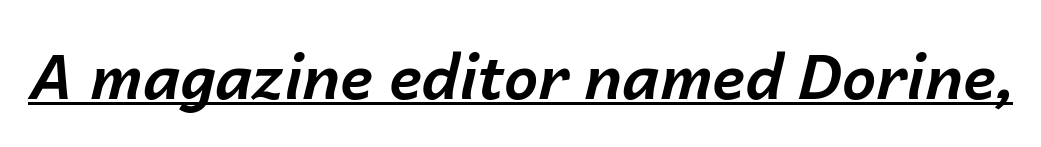
The image shows 61 px bold type, italic (leaning right); set normal letter spacing, underlined; low stroke contrast and a medium x-height.
